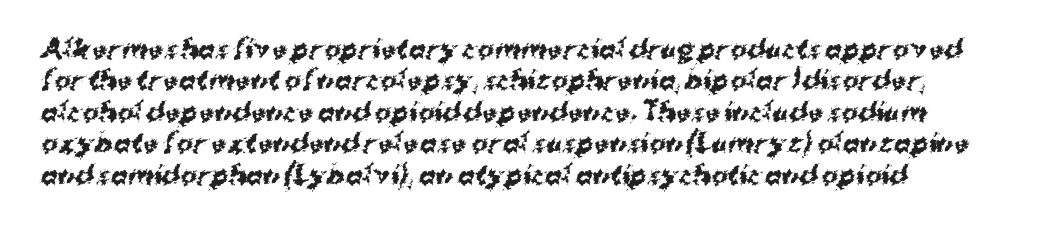
The image shows 25 px bold type; set normal line spacing (1.26x), normal letter spacing, not underlined.
